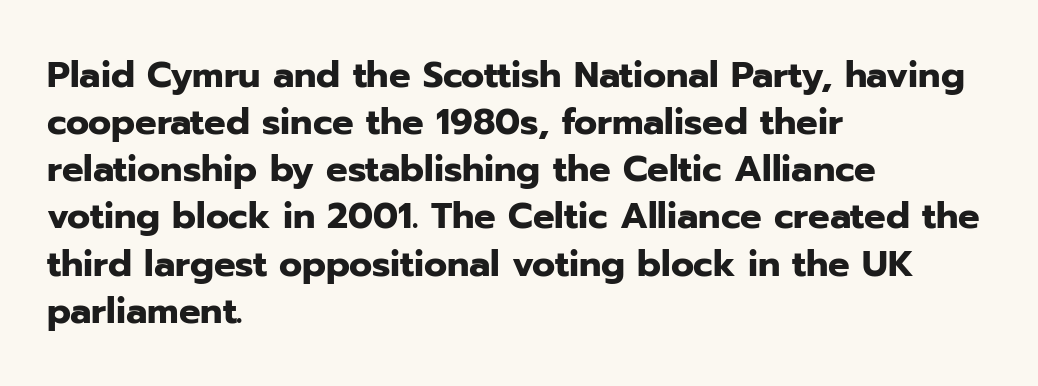
{"serif": "no", "italic": "no", "bold": "yes", "weight": "heavy", "width": "normal", "stroke_contrast": "low", "x_height": "medium", "monospaced": "no", "underline": "no", "align": "left", "line_spacing": "normal", "line_spacing_ratio": 1.31, "letter_spacing": "normal", "letter_spacing_em": 0.0, "glyph_px": 36}
